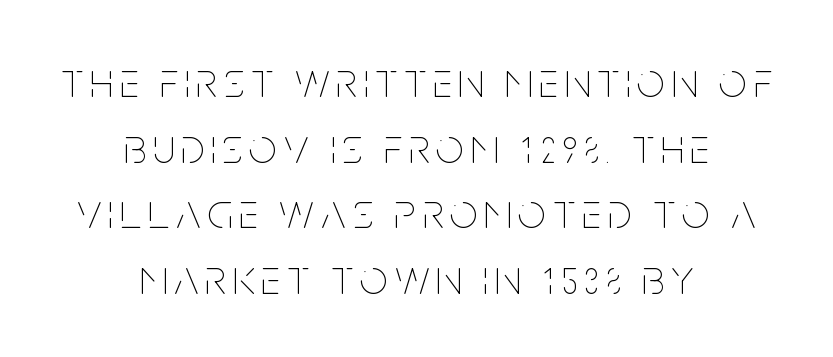
A student would call this center alignment; a typographer would say set centered. Ordinary non-slanted type is in use. This sample keeps an unexceptional amount of space between lines. Bold? No — there's no thickening of the strokes.
